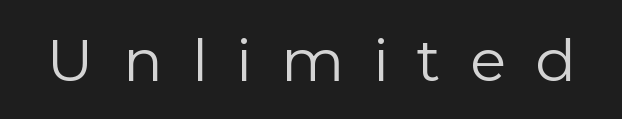
Q: Is the text bold? A: No.
Q: Is the text italic (slanted)? A: No, it is upright.
Q: Is the typeface a serif or a sans-serif typeface? A: Sans-serif.
Q: Is the text underlined? A: No.
Q: Is the spacing between letters normal or unusually wide? A: Unusually wide.
Q: Width (condensed, normal, or wide)? A: Normal.
Q: Stroke contrast? A: Low.
Q: x-height? A: Medium.
Q: Monospaced? A: No.
